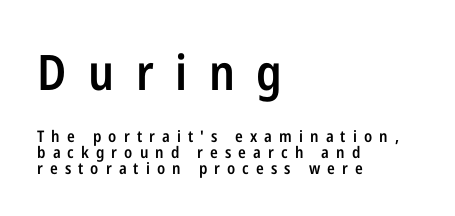
The image shows 49 px semibold, condensed sans-serif type, upright; set left-aligned, tight line spacing (0.98x), unusually wide letter spacing (+0.44 em), not underlined; the first (top) block is 3.06x larger; low stroke contrast and a medium x-height.
